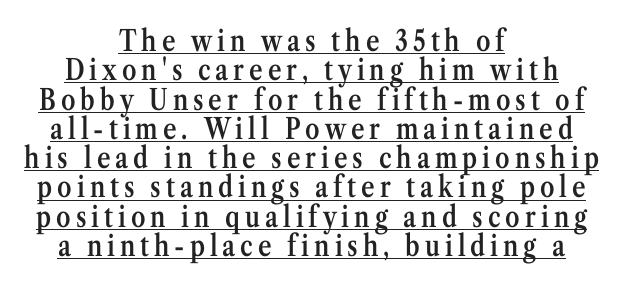
Q: Is the text bold? A: Semi-bold.
Q: Is the text italic (slanted)? A: No, it is upright.
Q: Is the typeface a serif or a sans-serif typeface? A: Serif.
Q: Is the text underlined? A: Yes.
Q: How is the paragraph aligned? A: Centered.
Q: Is the spacing between lines tight, normal or loose? A: Tight.
Q: Width (condensed, normal, or wide)? A: Condensed.
Q: Stroke contrast? A: Medium.
Q: x-height? A: Medium.
Q: Monospaced? A: No.
